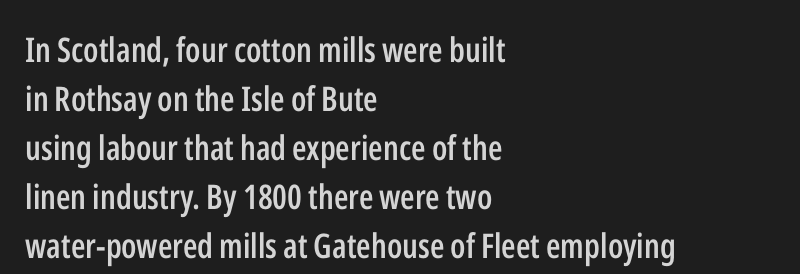
The face used here is rendered with its standard letterfit. The face used here is proportionally spaced, like ordinary book or web type. How heavy is the stroke? Medium-heavy — a semibold, shy of bold. The typeface chosen for these lines omits serifs. The rendering uses a moderate line-height, typical for paragraphs.
